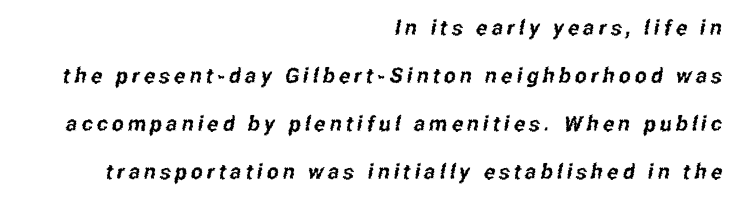
{"underline": "no", "align": "right", "line_spacing": "loose", "line_spacing_ratio": 2.29, "letter_spacing": "wide", "letter_spacing_em": 0.2, "glyph_px": 21}
